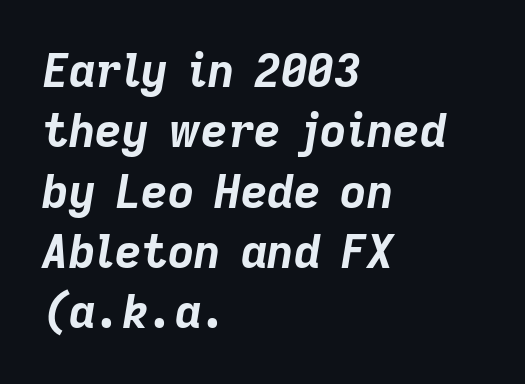
{"italic": "yes", "lean": "right", "slant_degrees": 9, "bold": "yes", "weight": "bold", "width": "normal", "stroke_contrast": "low", "x_height": "medium", "monospaced": "no", "underline": "no", "align": "left", "line_spacing": "normal", "line_spacing_ratio": 1.31, "letter_spacing": "normal", "letter_spacing_em": 0.0, "glyph_px": 46}
